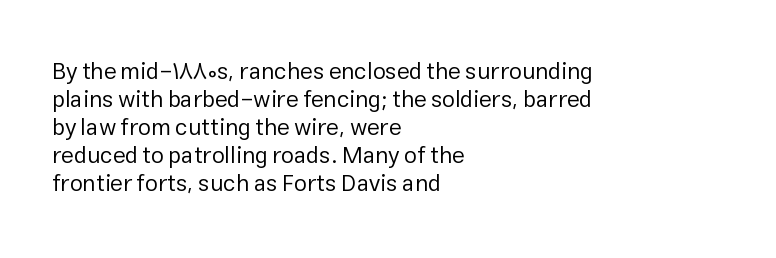
{"italic": "no", "bold": "no", "underline": "no", "align": "left", "line_spacing_ratio": 1.22, "letter_spacing": "normal", "letter_spacing_em": 0.0, "glyph_px": 23}
